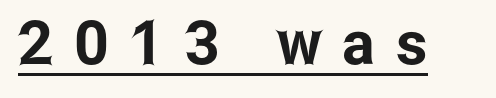
{"serif": "no", "italic": "no", "width": "condensed", "stroke_contrast": "low", "x_height": "medium", "monospaced": "no", "underline": "yes", "letter_spacing": "wide", "letter_spacing_em": 0.34, "glyph_px": 61}
